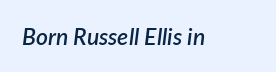
Q: Is the text bold? A: Semi-bold.
Q: Is the text italic (slanted)? A: Yes, it leans right by about 7 degrees.
Q: Is the text underlined? A: No.
Q: Is the spacing between letters normal or unusually wide? A: Normal.
